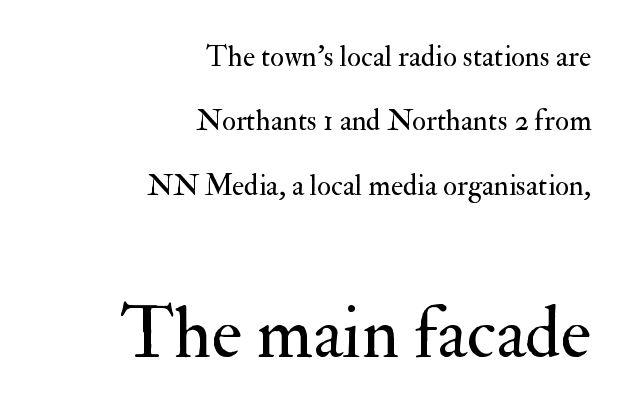
{"serif": "yes", "italic": "no", "bold": "no", "weight": "regular", "width": "normal", "stroke_contrast": "medium", "x_height": "small", "monospaced": "no", "underline": "no", "align": "right", "line_spacing": "loose", "line_spacing_ratio": 2.22, "letter_spacing": "normal", "letter_spacing_em": 0.0, "larger_block": "second", "size_ratio": 2.48, "glyph_px": 72}
